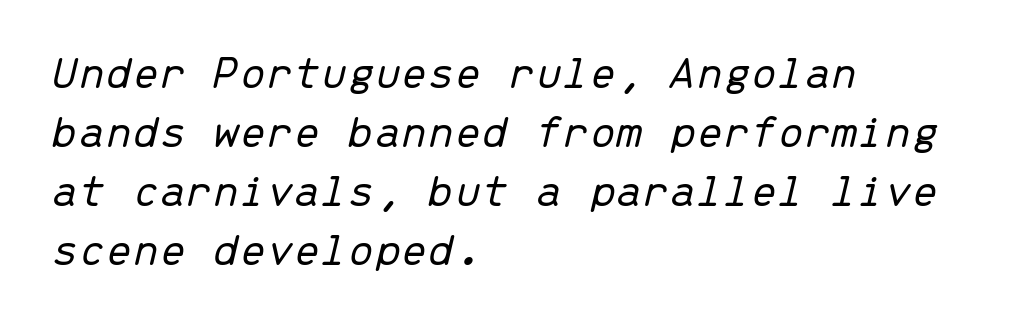
Beneath every word, the page is bare. Default kerning and tracking; the words read as compact shapes. Slanted lettering throughout. This rendering uses left alignment, leaving the right contour irregular. A typesetter would call this monospace, since all characters share one set width. Weight: not bold — regular or lighter.
